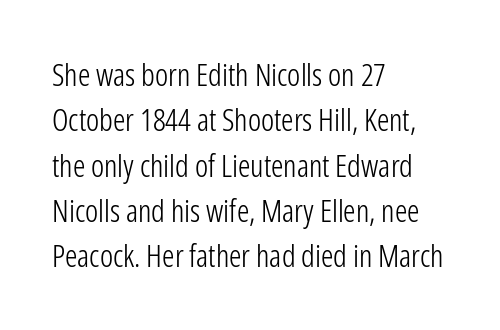
{"serif": "no", "italic": "no", "bold": "no", "weight": "light", "width": "condensed", "stroke_contrast": "low", "x_height": "medium", "monospaced": "no", "underline": "no", "align": "left", "line_spacing": "normal", "line_spacing_ratio": 1.46, "letter_spacing": "normal", "letter_spacing_em": 0.0, "glyph_px": 31}
